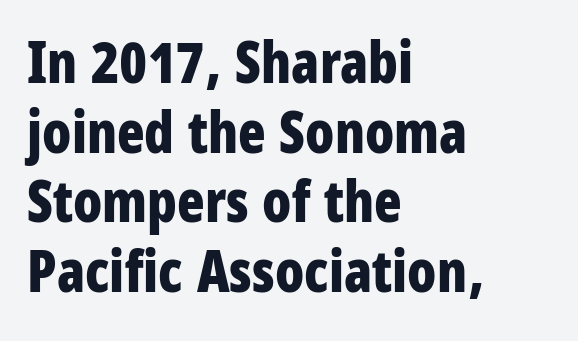
Q: Is the text bold? A: Yes.
Q: Is the text italic (slanted)? A: No, it is upright.
Q: Is the typeface a serif or a sans-serif typeface? A: Sans-serif.
Q: Is the text underlined? A: No.
Q: How is the paragraph aligned? A: Left-aligned.
Q: Is the spacing between letters normal or unusually wide? A: Normal.
Q: Width (condensed, normal, or wide)? A: Condensed.
Q: Stroke contrast? A: Low.
Q: x-height? A: Large.
Q: Monospaced? A: No.
